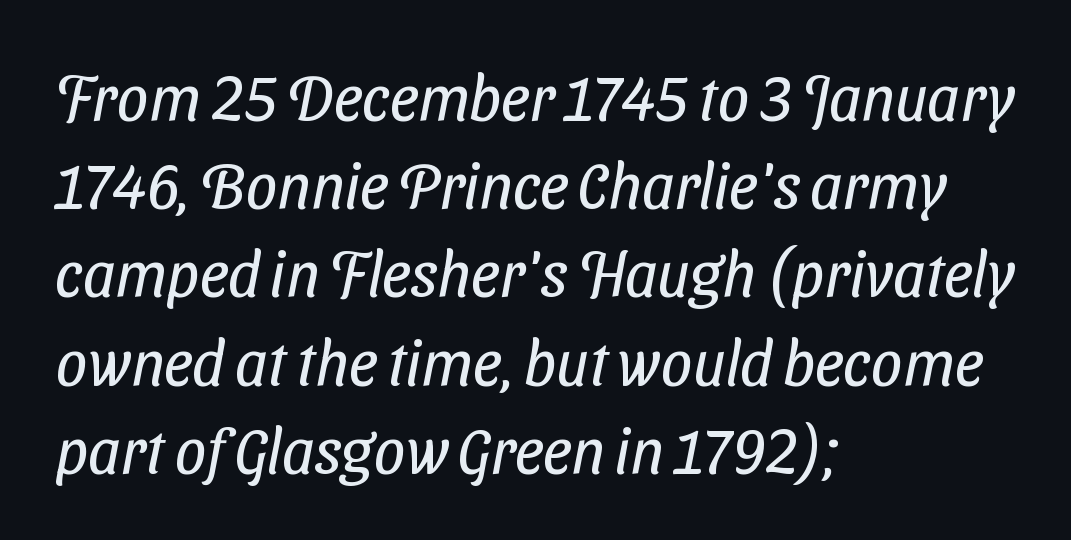
The image shows 63 px regular-weight, condensed sans-serif type; set left-aligned, normal line spacing (1.4x), normal letter spacing, not underlined; low stroke contrast and a medium x-height.
